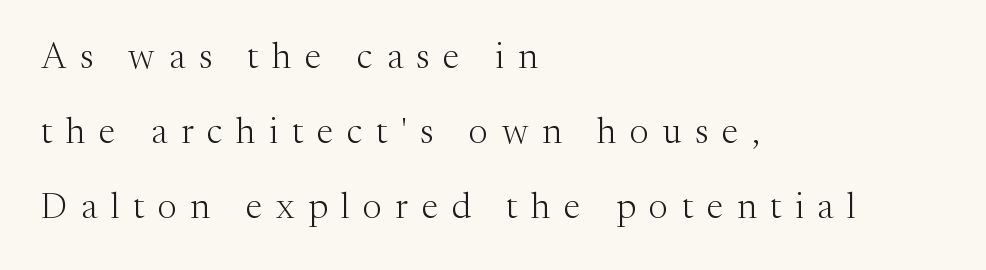
The image shows 36 px light serif type, upright; set left-aligned, loose line spacing (2.09x), unusually wide letter spacing (+0.38 em), not underlined; medium stroke contrast and a medium x-height.
